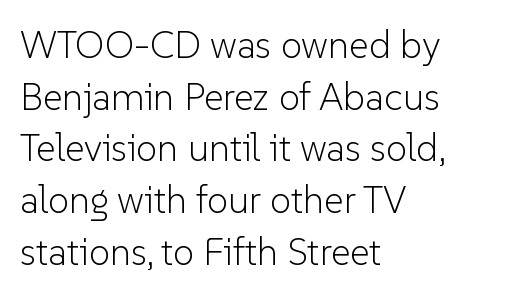
Ascenders rise straight up at ninety degrees. Plain, unruled lines of type. Nothing unusual about the tracking: characters are spaced as the font intends. The font is comparable to plain body text, perhaps lighter.
